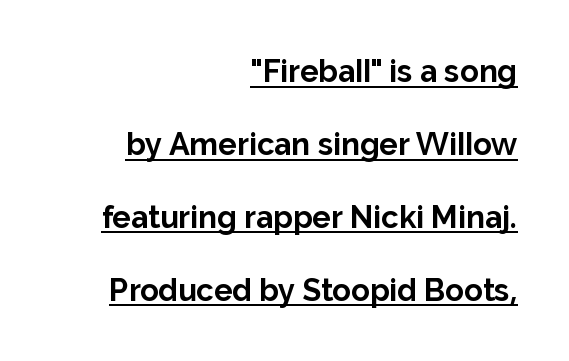
Q: Is the text bold? A: Yes.
Q: Is the text italic (slanted)? A: No, it is upright.
Q: Is the typeface a serif or a sans-serif typeface? A: Sans-serif.
Q: Is the text underlined? A: Yes.
Q: How is the paragraph aligned? A: Right-aligned.
Q: Is the spacing between letters normal or unusually wide? A: Normal.
Q: Is the spacing between lines tight, normal or loose? A: Loose.
Q: Width (condensed, normal, or wide)? A: Normal.
Q: Stroke contrast? A: Low.
Q: x-height? A: Medium.
Q: Monospaced? A: No.
